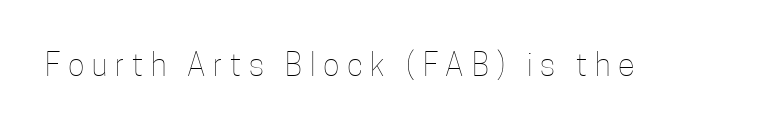
Q: Is the text bold? A: No.
Q: Is the text italic (slanted)? A: No, it is upright.
Q: Is the text underlined? A: No.
Q: Is the spacing between letters normal or unusually wide? A: Unusually wide.
Q: Width (condensed, normal, or wide)? A: Condensed.
Q: Stroke contrast? A: Low.
Q: x-height? A: Medium.
Q: Monospaced? A: No.
